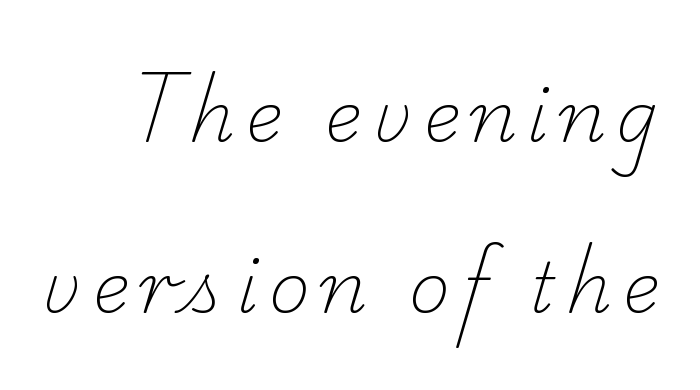
Line spacing here is loose. These lines are rendered in a variable-pitch font. This sample uses a serif face. Descenders are the only things crossing below the line.
